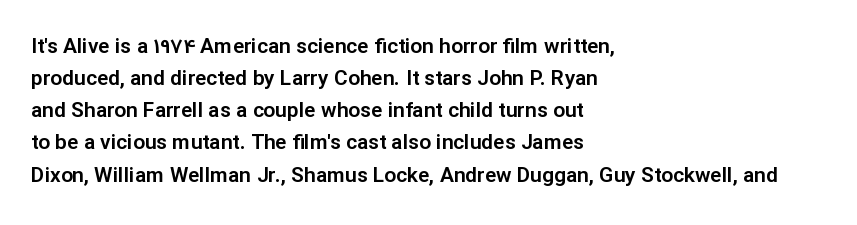
Layout note: lines flush left. The string is rendered with underlining switched off. The line texture is even and compact thanks to regular tracking. A roman cut, with each character standing at attention. The space between consecutive lines is moderate.
